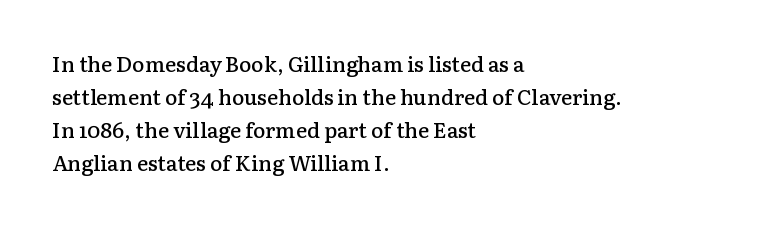
Q: Is the text bold? A: Semi-bold.
Q: Is the text italic (slanted)? A: No, it is upright.
Q: Is the text underlined? A: No.
Q: How is the paragraph aligned? A: Left-aligned.
Q: Is the spacing between letters normal or unusually wide? A: Normal.
Q: Is the spacing between lines tight, normal or loose? A: Normal.
